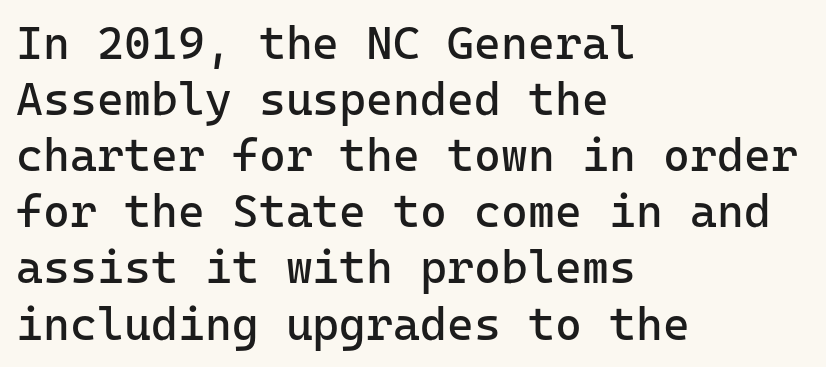
The image shows 46 px regular-weight sans-serif type, upright; set left-aligned, line spacing 1.22x, normal letter spacing, not underlined; low stroke contrast and a medium x-height.
